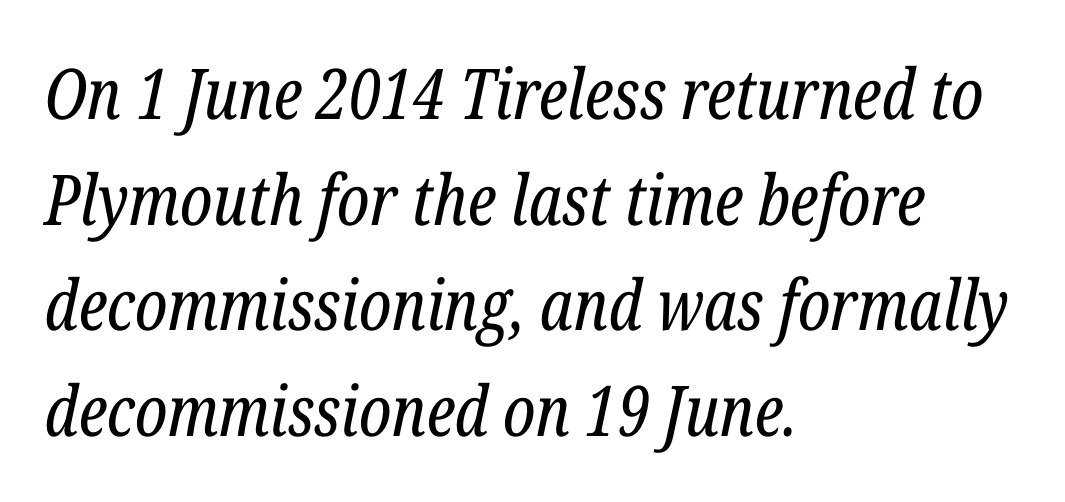
Q: Is the text bold? A: No.
Q: Is the text italic (slanted)? A: Yes, it leans right by about 12 degrees.
Q: Is the typeface a serif or a sans-serif typeface? A: Serif.
Q: Is the text underlined? A: No.
Q: How is the paragraph aligned? A: Left-aligned.
Q: Is the spacing between letters normal or unusually wide? A: Normal.
Q: Is the spacing between lines tight, normal or loose? A: Normal.
Q: Width (condensed, normal, or wide)? A: Condensed.
Q: Stroke contrast? A: Low.
Q: x-height? A: Medium.
Q: Monospaced? A: No.
